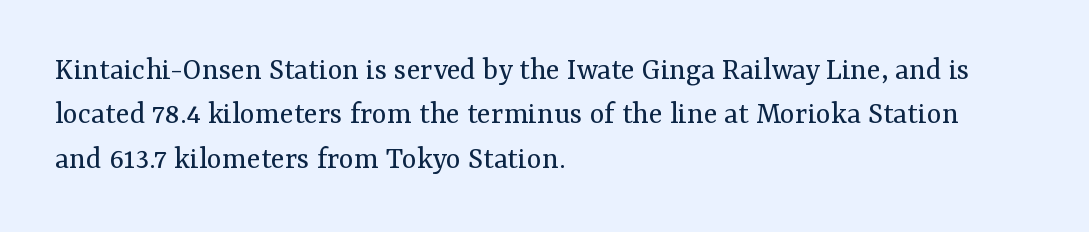
The image shows 32 px regular-weight serif type, upright; set left-aligned, normal line spacing (1.39x), normal letter spacing, not underlined; medium stroke contrast and a medium x-height.
